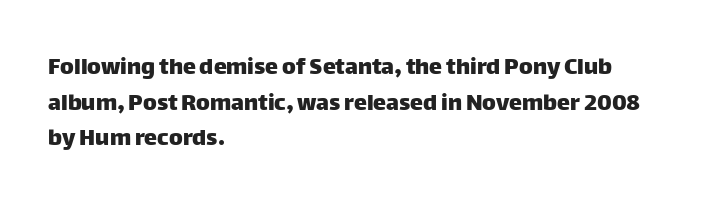
Q: Is the text italic (slanted)? A: No, it is upright.
Q: Is the text underlined? A: No.
Q: How is the paragraph aligned? A: Left-aligned.
Q: Is the spacing between letters normal or unusually wide? A: Normal.
Q: Is the spacing between lines tight, normal or loose? A: Normal.
